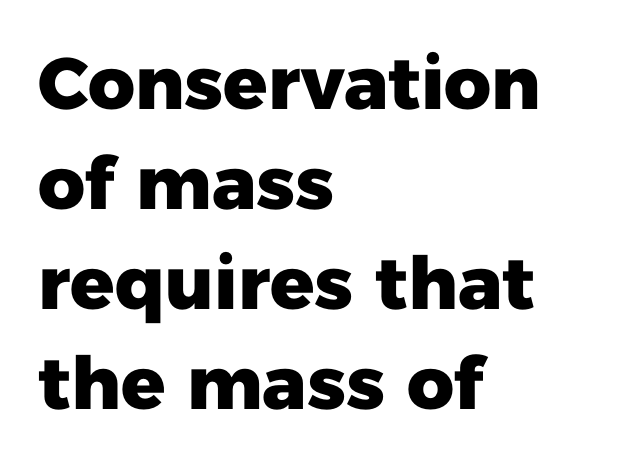
Q: Is the text bold? A: Yes.
Q: Is the text italic (slanted)? A: No, it is upright.
Q: Is the typeface a serif or a sans-serif typeface? A: Sans-serif.
Q: Is the text underlined? A: No.
Q: How is the paragraph aligned? A: Left-aligned.
Q: Is the spacing between letters normal or unusually wide? A: Normal.
Q: Is the spacing between lines tight, normal or loose? A: Normal.
Q: Width (condensed, normal, or wide)? A: Normal.
Q: Stroke contrast? A: Low.
Q: x-height? A: Medium.
Q: Monospaced? A: No.
